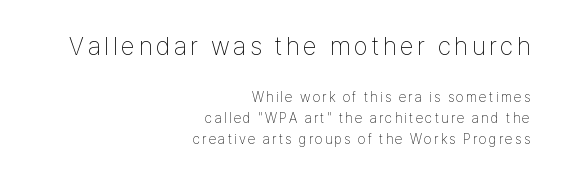
The image shows 25 px text type, upright; set right-aligned, normal line spacing (1.5x), not underlined; the first (top) block is 1.79x larger.
